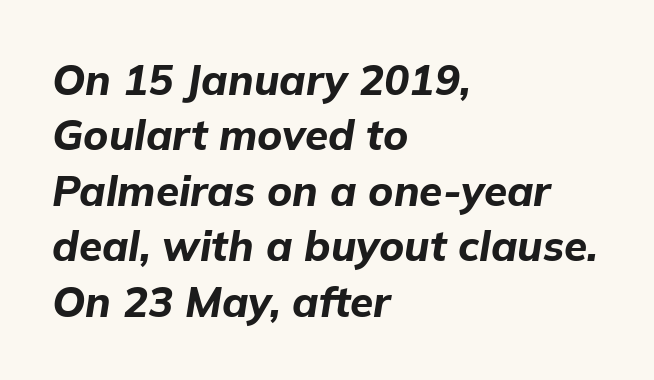
There is no visible air inserted between adjacent glyphs. The designer left line spacing at the default. These lines are rendered in a variable-pitch font. Strong, thick strokes mark this as bold type. A student would call this left alignment; a typographer would say flush left, rag right. The area under the type is left untouched.
